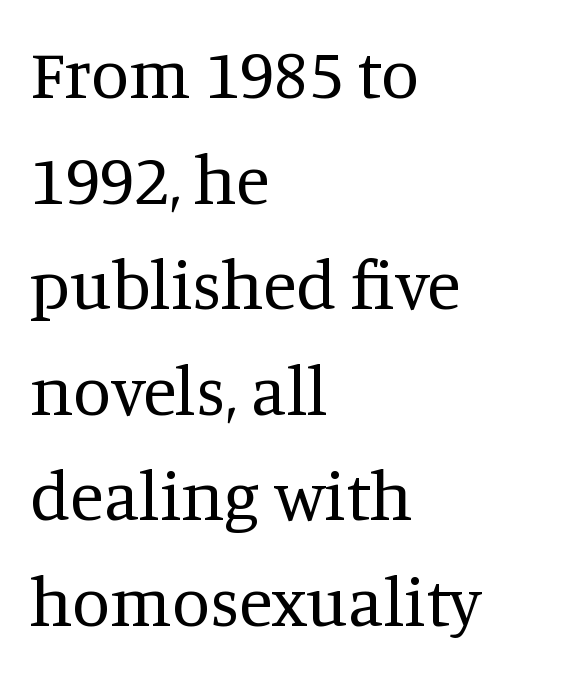
Q: Is the text bold? A: No.
Q: Is the text italic (slanted)? A: No, it is upright.
Q: Is the typeface a serif or a sans-serif typeface? A: Serif.
Q: Is the text underlined? A: No.
Q: How is the paragraph aligned? A: Left-aligned.
Q: Is the spacing between letters normal or unusually wide? A: Normal.
Q: Is the spacing between lines tight, normal or loose? A: Normal.
Q: Width (condensed, normal, or wide)? A: Normal.
Q: Stroke contrast? A: Medium.
Q: x-height? A: Large.
Q: Monospaced? A: No.
